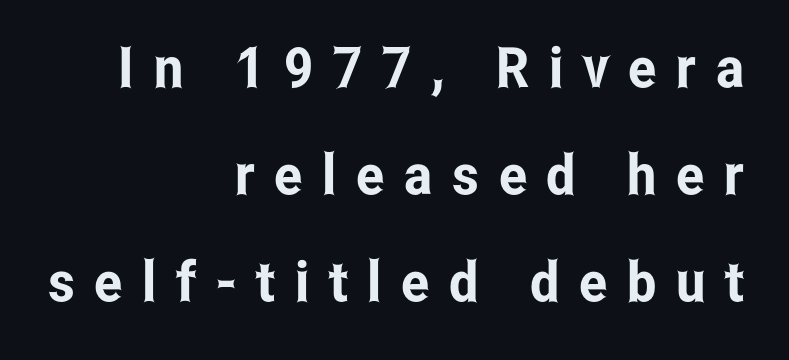
Q: Is the text italic (slanted)? A: No, it is upright.
Q: Is the typeface a serif or a sans-serif typeface? A: Sans-serif.
Q: Is the text underlined? A: No.
Q: How is the paragraph aligned? A: Right-aligned.
Q: Is the spacing between letters normal or unusually wide? A: Unusually wide.
Q: Is the spacing between lines tight, normal or loose? A: Loose.
Q: Width (condensed, normal, or wide)? A: Condensed.
Q: Stroke contrast? A: Low.
Q: x-height? A: Medium.
Q: Monospaced? A: No.
